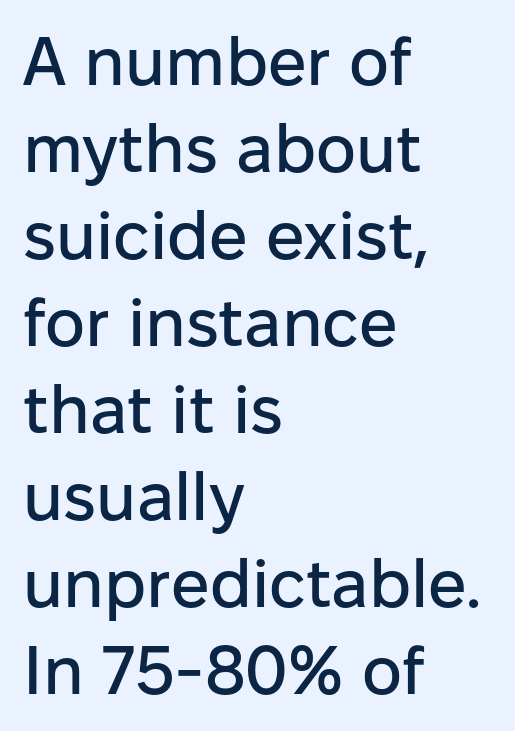
The image shows 68 px sans-serif type, upright; set left-aligned, normal line spacing (1.28x), normal letter spacing, not underlined; low stroke contrast and a medium x-height.
